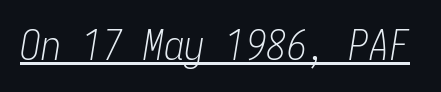
Underline: present. Heaviness? Minimal to ordinary, like unemphasized prose. Observe the ordinary spacing: letters are neighbours, not strangers. This sample uses an oblique cut, with every glyph tilted off the vertical.
